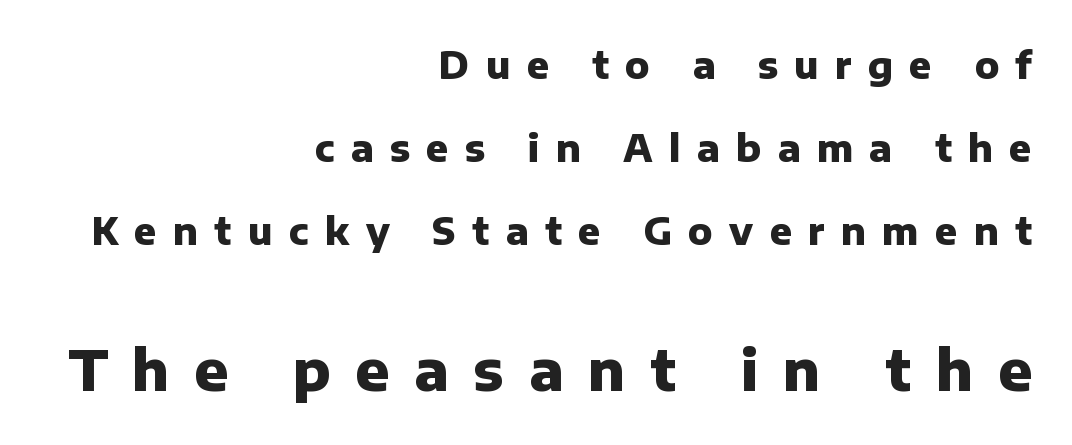
The tracking reads as deliberately expanded to a designer's eye. Horizontal bands of white between lines are thick stripes. A dark, heavy texture on the line: the type is bold. Which margin do the lines hug? The right one — the left edge is uneven.
